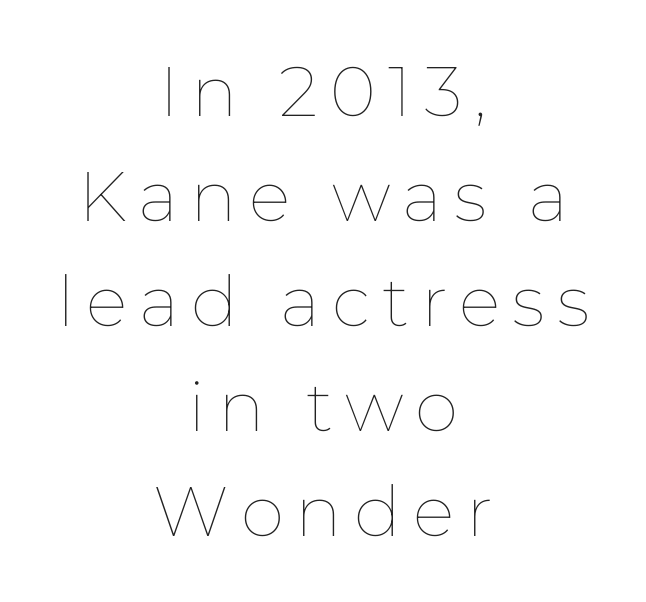
The block of text has a typical density, with ordinary space between rows. The specimen reads as upright at a glance. Letters have the restrained weight of plain body copy at most. Unmarked baselines from the first word to the last. The typesetter chose a symmetrical, centered arrangement here.
